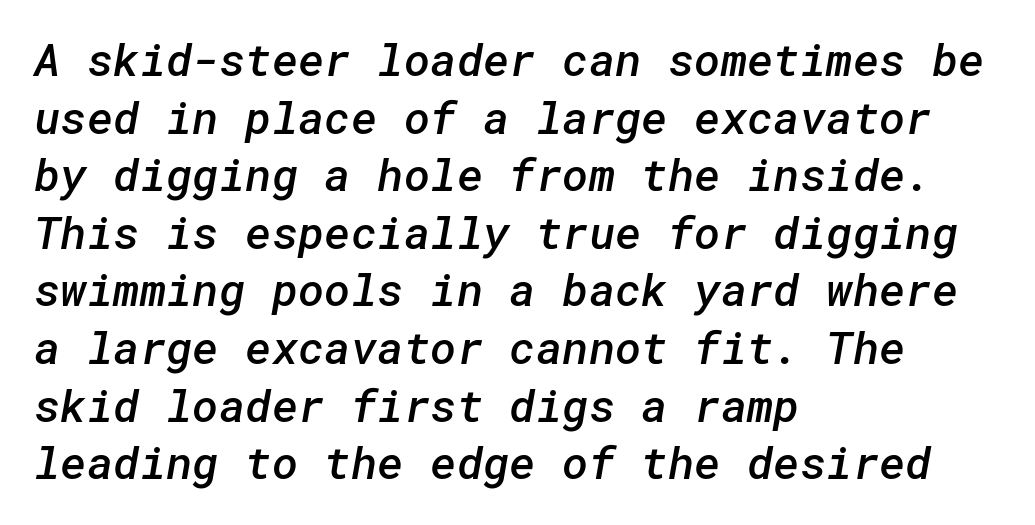
Regarding serifs, this sample does without them. The area under the type is left untouched. The gaps between neighbouring characters are ordinary and unremarkable. The typesetting leans somewhat heavy: a semibold. Line starts are locked; line ends wander.
